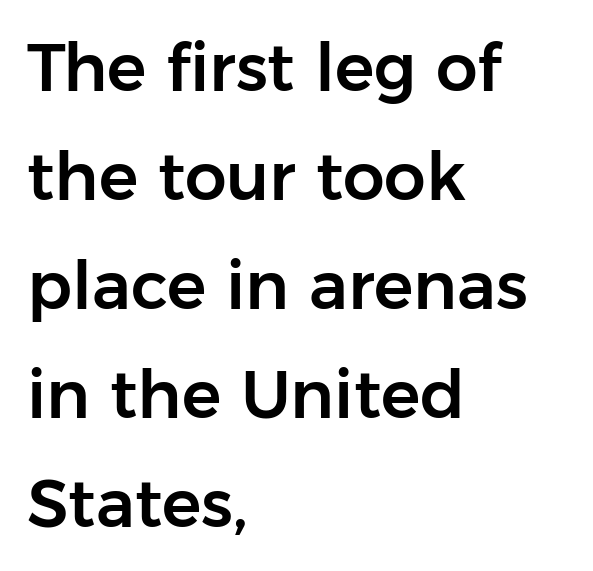
{"serif": "no", "italic": "no", "width": "normal", "stroke_contrast": "low", "x_height": "medium", "monospaced": "no", "underline": "no", "align": "left", "line_spacing": "normal", "line_spacing_ratio": 1.65, "letter_spacing": "normal", "letter_spacing_em": 0.0, "glyph_px": 66}
